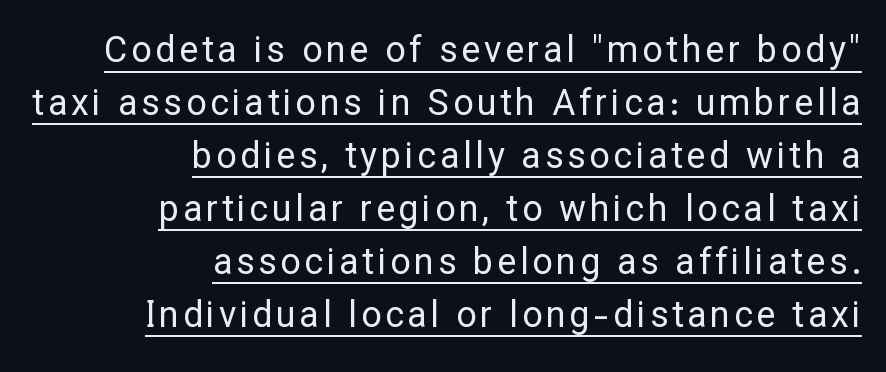
The image shows 36 px regular-weight sans-serif type, upright; set right-aligned, normal line spacing (1.47x), underlined; low stroke contrast and a medium x-height.
